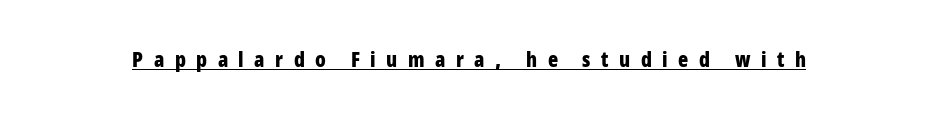
Q: Is the text bold? A: Yes.
Q: Is the text italic (slanted)? A: No, it is upright.
Q: Is the text underlined? A: Yes.
Q: Is the spacing between letters normal or unusually wide? A: Unusually wide.
